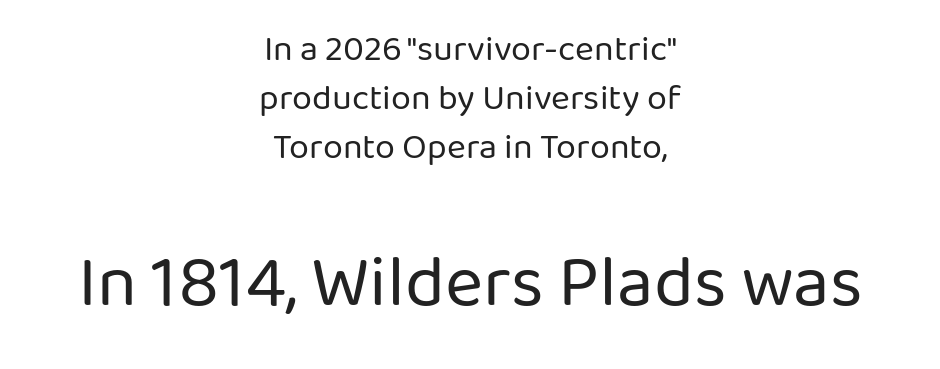
Q: Is the text bold? A: No.
Q: Is the text italic (slanted)? A: No, it is upright.
Q: Is the typeface a serif or a sans-serif typeface? A: Sans-serif.
Q: Is the text underlined? A: No.
Q: How is the paragraph aligned? A: Centered.
Q: Is the spacing between letters normal or unusually wide? A: Normal.
Q: Is the spacing between lines tight, normal or loose? A: Normal.
Q: Which block of text is set in a larger size, the first (top) or the second (bottom)? A: The second (bottom) one.
Q: Width (condensed, normal, or wide)? A: Normal.
Q: Stroke contrast? A: Low.
Q: x-height? A: Medium.
Q: Monospaced? A: No.
